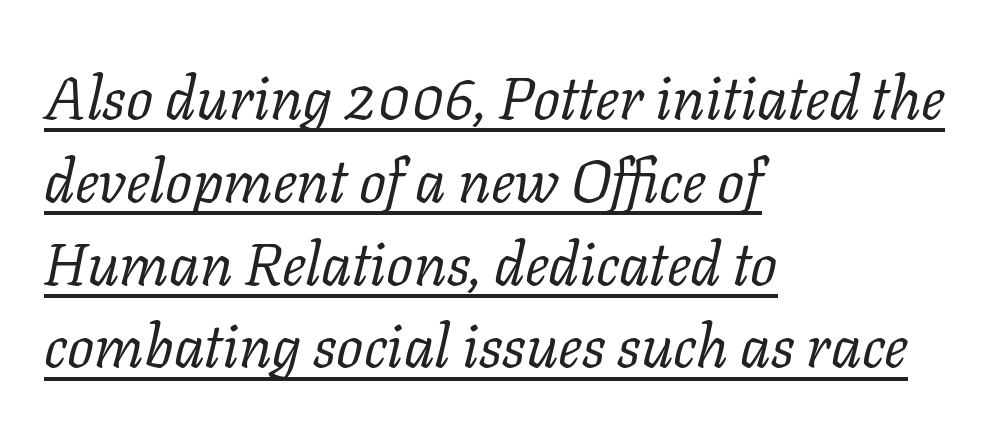
The image shows 60 px regular-weight serif type, italic (leaning right); set left-aligned, normal line spacing (1.38x), normal letter spacing, underlined; low stroke contrast and a medium x-height.
